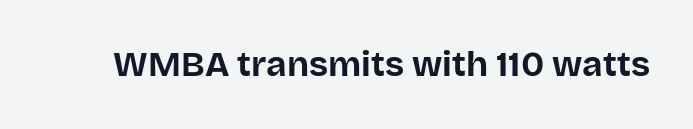
The image shows 35 px bold sans-serif type, upright; set normal letter spacing, not underlined; low stroke contrast and a large x-height.
